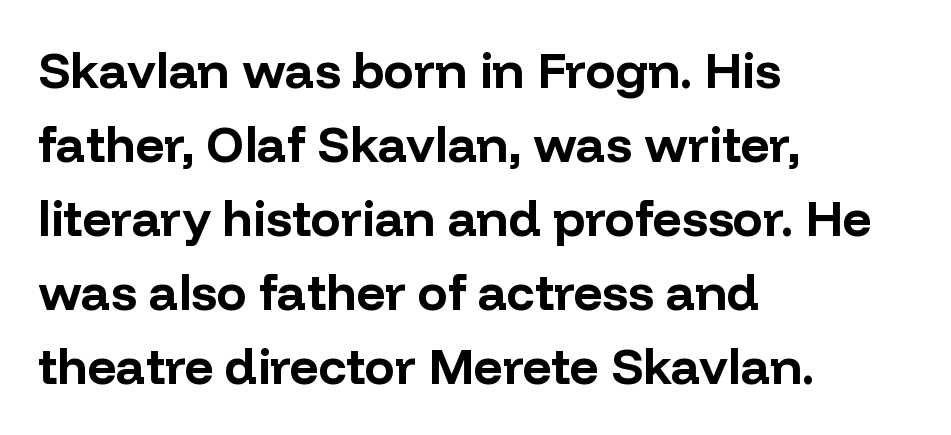
{"serif": "no", "italic": "no", "bold": "yes", "weight": "bold", "width": "normal", "stroke_contrast": "low", "x_height": "medium", "monospaced": "no", "underline": "no", "align": "left", "line_spacing": "normal", "line_spacing_ratio": 1.48, "letter_spacing": "normal", "letter_spacing_em": 0.0, "glyph_px": 50}
